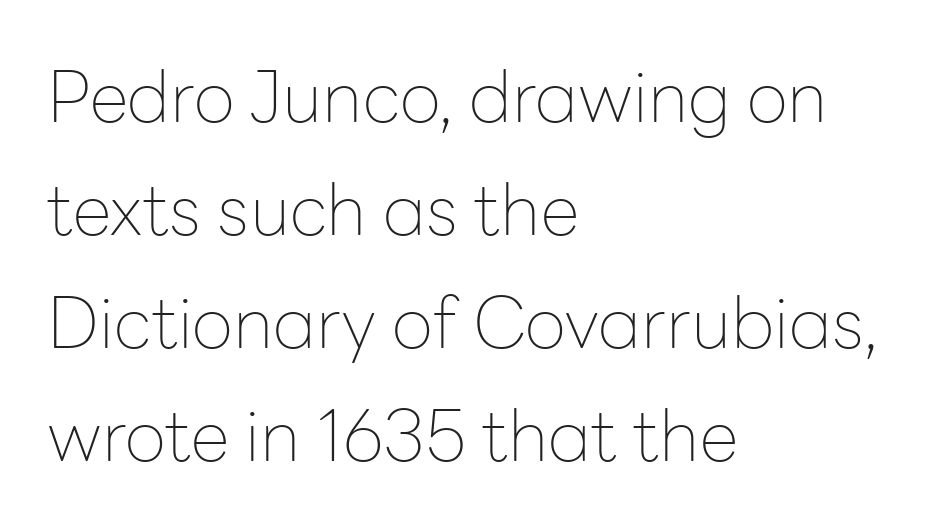
Q: Is the text bold? A: No.
Q: Is the text italic (slanted)? A: No, it is upright.
Q: Is the typeface a serif or a sans-serif typeface? A: Sans-serif.
Q: Is the text underlined? A: No.
Q: How is the paragraph aligned? A: Left-aligned.
Q: Is the spacing between letters normal or unusually wide? A: Normal.
Q: Is the spacing between lines tight, normal or loose? A: Normal.
Q: Width (condensed, normal, or wide)? A: Normal.
Q: Stroke contrast? A: Low.
Q: x-height? A: Medium.
Q: Monospaced? A: No.
